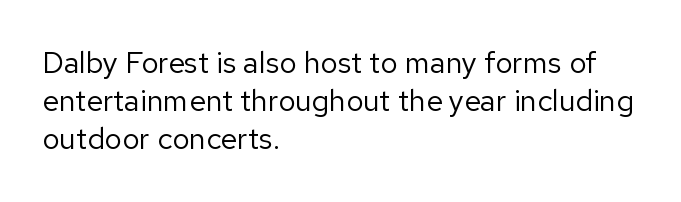
Stems and bowls with no extra thickness — not bold. You could call the tracking neutral — neither tight nor loose. Is this a fixed-width face? No — the glyphs have proportional, varying widths. The font family rendered here belongs to the sans-serif group.
